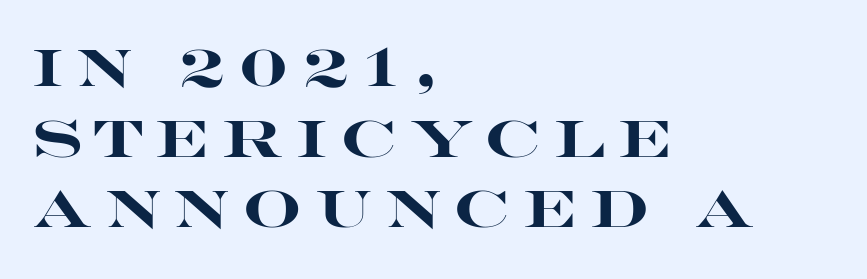
The image shows 52 px heavy, wide type, upright; set left-aligned, normal line spacing (1.36x), unusually wide letter spacing (+0.24 em), not underlined; high stroke contrast and a large x-height.
